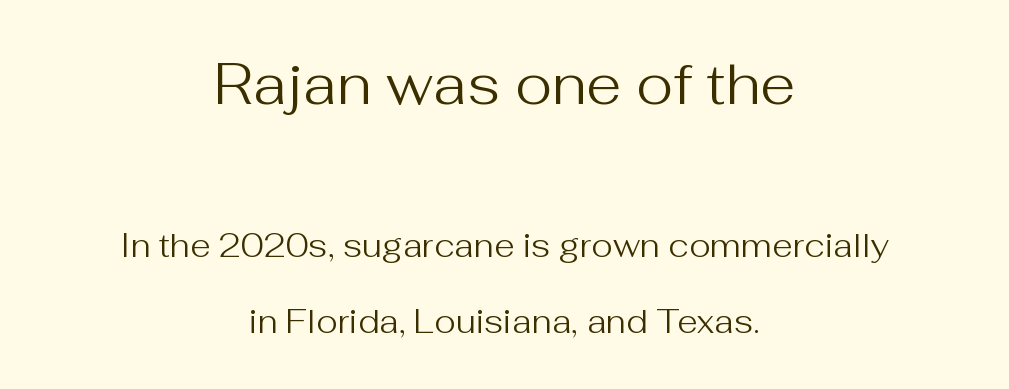
{"serif": "no", "italic": "no", "bold": "no", "weight": "regular", "width": "normal", "stroke_contrast": "medium", "x_height": "medium", "monospaced": "no", "underline": "no", "align": "center", "line_spacing": "loose", "line_spacing_ratio": 2.3, "letter_spacing": "normal", "letter_spacing_em": 0.0, "larger_block": "first", "size_ratio": 1.73, "glyph_px": 57}
